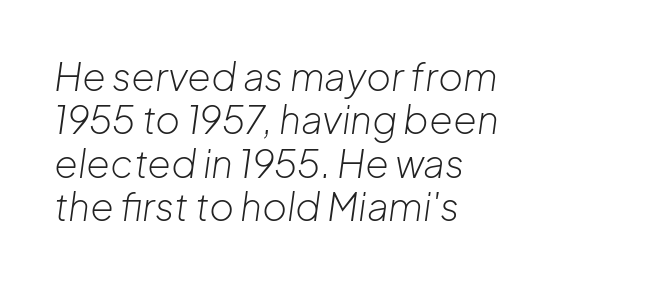
Q: Is the text bold? A: No.
Q: Is the text italic (slanted)? A: Yes, it leans right by about 8 degrees.
Q: Is the text underlined? A: No.
Q: How is the paragraph aligned? A: Left-aligned.
Q: Is the spacing between letters normal or unusually wide? A: Normal.
Q: Is the spacing between lines tight, normal or loose? A: Tight.
Q: Width (condensed, normal, or wide)? A: Normal.
Q: Stroke contrast? A: Low.
Q: x-height? A: Medium.
Q: Monospaced? A: No.
